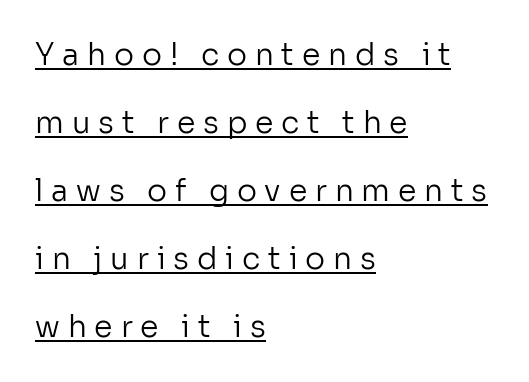
The image shows 30 px regular-weight sans-serif type, upright; set left-aligned, loose line spacing (2.27x), unusually wide letter spacing (+0.26 em), underlined; low stroke contrast and a medium x-height.
